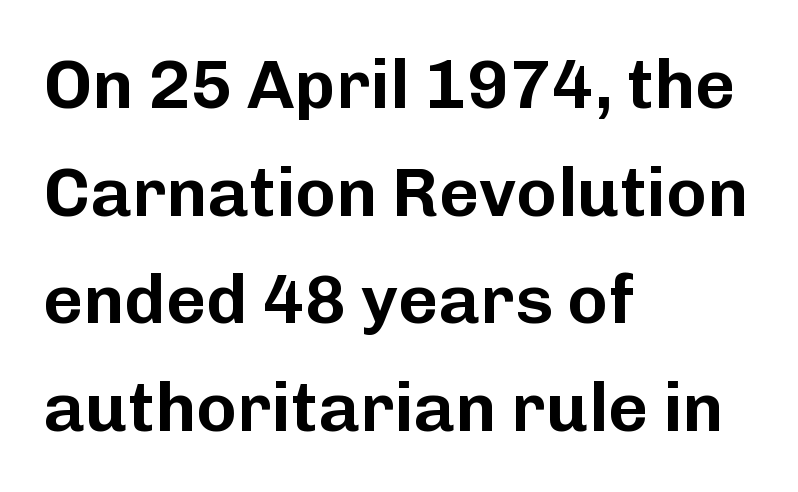
{"serif": "no", "italic": "no", "width": "normal", "stroke_contrast": "low", "x_height": "medium", "monospaced": "no", "underline": "no", "align": "left", "line_spacing": "normal", "line_spacing_ratio": 1.56, "letter_spacing": "normal", "letter_spacing_em": 0.0, "glyph_px": 69}
